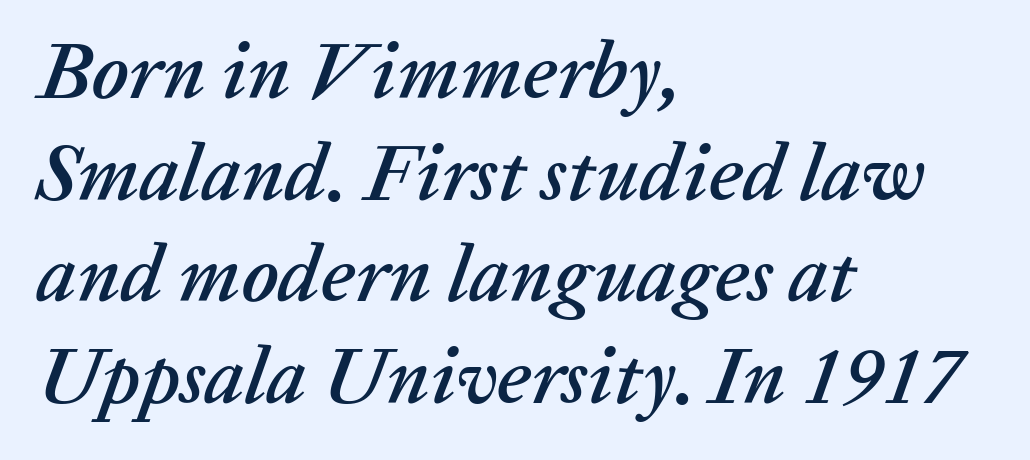
Q: Is the text italic (slanted)? A: Yes, it leans right by about 20 degrees.
Q: Is the text underlined? A: No.
Q: How is the paragraph aligned? A: Left-aligned.
Q: Is the spacing between letters normal or unusually wide? A: Normal.
Q: Is the spacing between lines tight, normal or loose? A: Normal.
Q: Width (condensed, normal, or wide)? A: Normal.
Q: Stroke contrast? A: Low.
Q: x-height? A: Medium.
Q: Monospaced? A: No.
